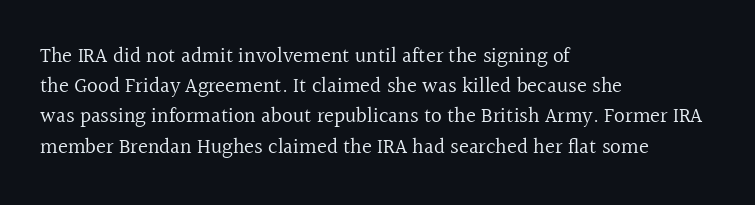
Q: Is the text bold? A: No.
Q: Is the text italic (slanted)? A: No, it is upright.
Q: Is the text underlined? A: No.
Q: How is the paragraph aligned? A: Left-aligned.
Q: Is the spacing between letters normal or unusually wide? A: Normal.
Q: Is the spacing between lines tight, normal or loose? A: Normal.
